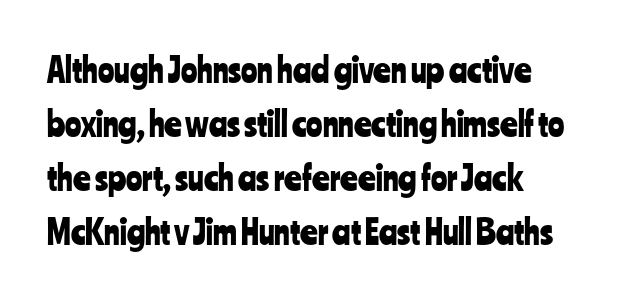
Honestly, the row spacing looks completely unremarkable. Caption: standard tracking, unaltered. The rendering uses natural spacing where letterforms have individual widths. Note: no serifs on the glyphs. Underline: absent. The typography opts for an upright posture over an oblique one.
